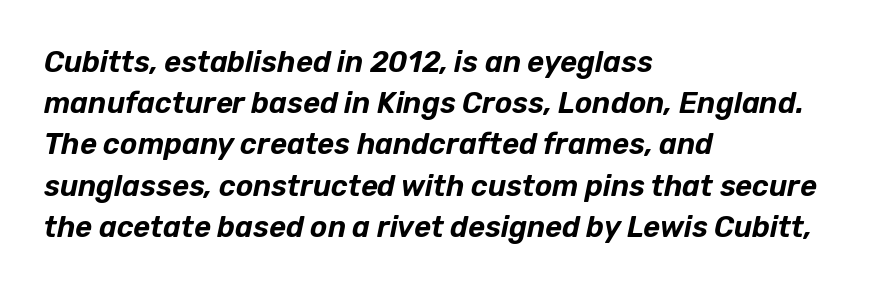
The image shows 29 px text type, italic (leaning right); set left-aligned, normal line spacing (1.42x), normal letter spacing, not underlined; low stroke contrast and a medium x-height.
